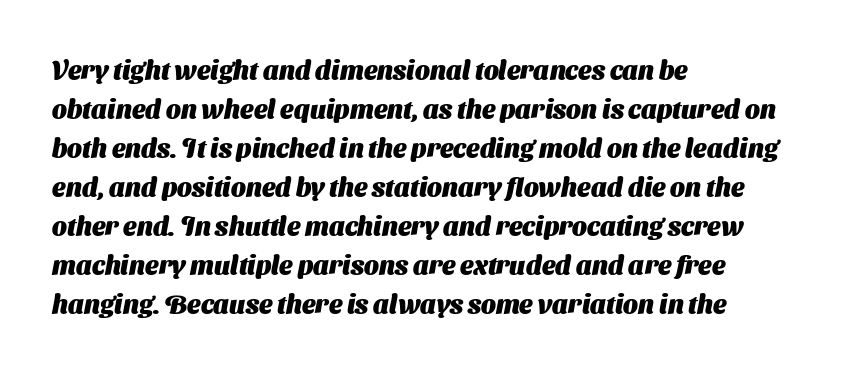
Q: Is the text bold? A: Yes.
Q: Is the text underlined? A: No.
Q: How is the paragraph aligned? A: Left-aligned.
Q: Is the spacing between letters normal or unusually wide? A: Normal.
Q: Is the spacing between lines tight, normal or loose? A: Normal.
